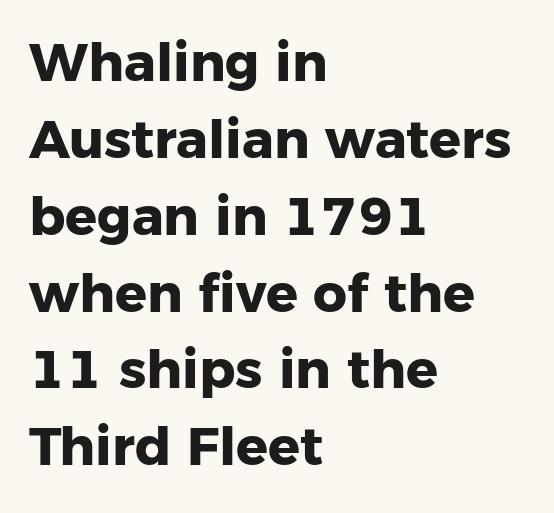
The image shows 53 px heavy sans-serif type, upright; set left-aligned, normal line spacing (1.45x), normal letter spacing, not underlined; low stroke contrast and a medium x-height.
